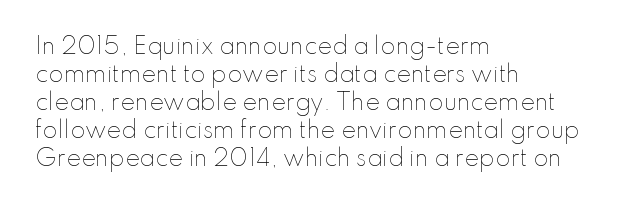
The image shows 22 px text type, upright; set left-aligned, normal line spacing (1.27x), normal letter spacing, not underlined.
